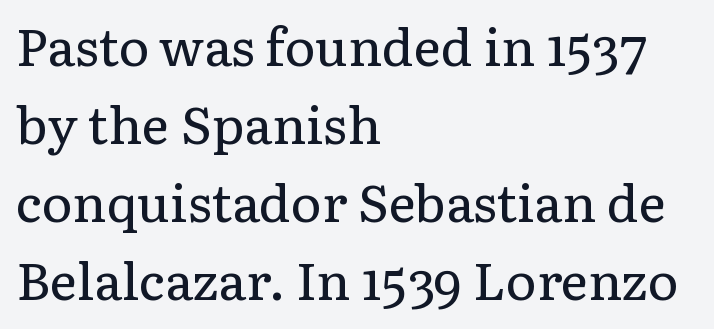
The image shows 52 px regular-weight serif type, upright; set left-aligned, normal line spacing (1.5x), normal letter spacing, not underlined; low stroke contrast and a medium x-height.
